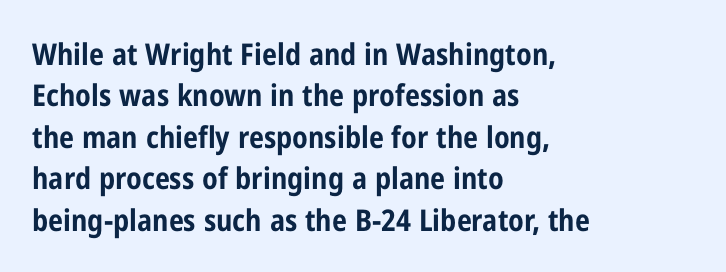
The image shows 30 px bold, condensed sans-serif type, upright; set left-aligned, normal line spacing (1.38x), normal letter spacing, not underlined; low stroke contrast and a medium x-height.
